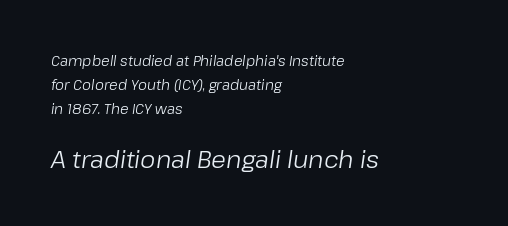
{"italic": "yes", "lean": "right", "slant_degrees": 8, "bold": "no", "underline": "no", "align": "left", "line_spacing": "normal", "line_spacing_ratio": 1.7, "letter_spacing": "normal", "letter_spacing_em": 0.0, "larger_block": "second", "size_ratio": 1.71, "glyph_px": 24}
